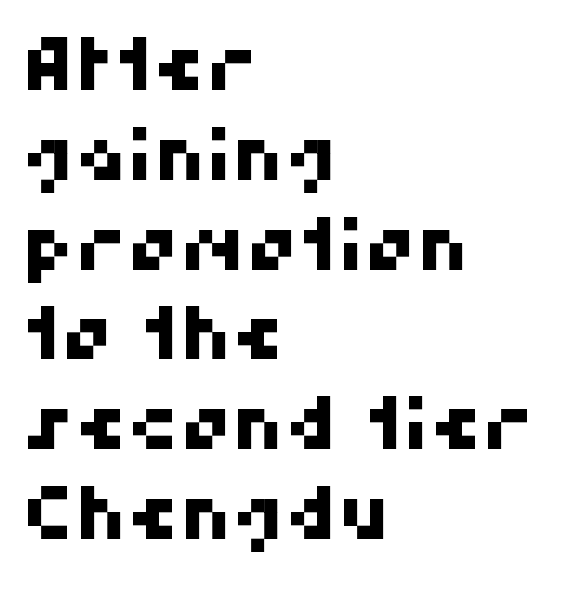
{"serif": "no", "width": "normal", "stroke_contrast": "high", "x_height": "medium", "monospaced": "no", "underline": "no", "align": "left", "line_spacing_ratio": 1.23, "letter_spacing": "normal", "letter_spacing_em": 0.0, "glyph_px": 73}
